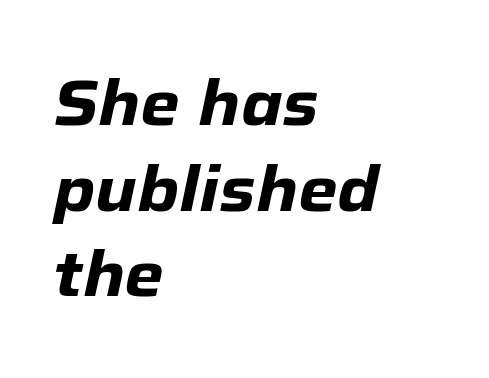
{"italic": "yes", "lean": "right", "slant_degrees": 12, "bold": "yes", "weight": "heavy", "width": "normal", "stroke_contrast": "low", "x_height": "medium", "monospaced": "no", "underline": "no", "align": "left", "line_spacing": "normal", "line_spacing_ratio": 1.36, "letter_spacing": "normal", "letter_spacing_em": 0.0, "glyph_px": 63}
